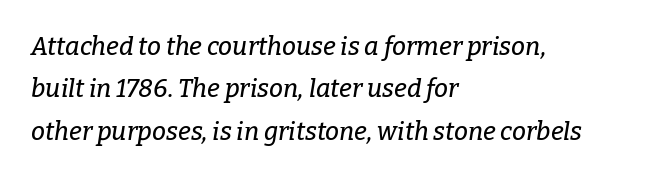
Italic? Definitely — the glyphs are oblique. The setting favours the left margin, as ordinary paragraphs usually do. The space between consecutive lines is moderate. Letters rest on an invisible, unmarked baseline.
